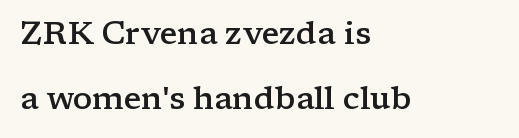
Q: Is the text bold? A: Semi-bold.
Q: Is the text italic (slanted)? A: No, it is upright.
Q: Is the typeface a serif or a sans-serif typeface? A: Serif.
Q: Is the text underlined? A: No.
Q: How is the paragraph aligned? A: Left-aligned.
Q: Is the spacing between letters normal or unusually wide? A: Normal.
Q: Is the spacing between lines tight, normal or loose? A: Loose.
Q: Width (condensed, normal, or wide)? A: Wide.
Q: Stroke contrast? A: Low.
Q: x-height? A: Medium.
Q: Monospaced? A: No.
